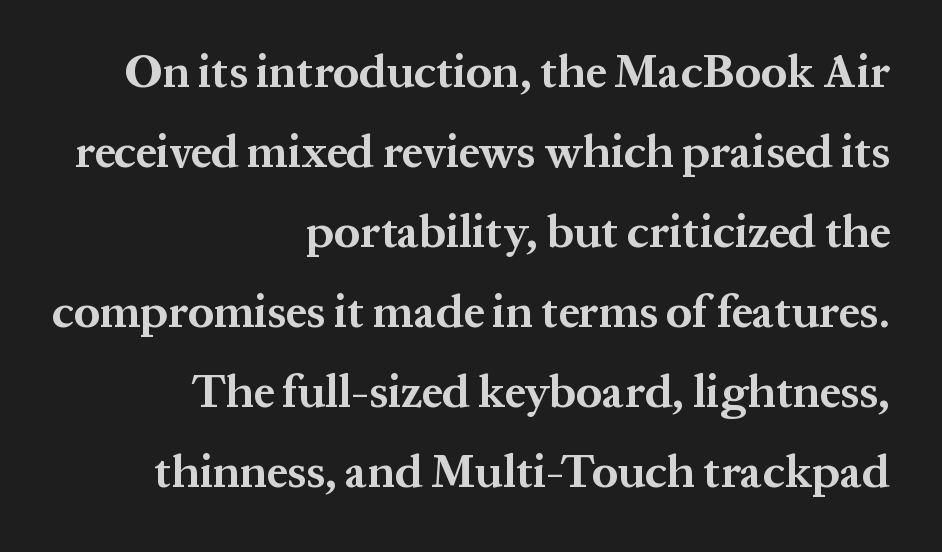
The image shows 46 px bold serif type, upright; set right-aligned, line spacing 1.74x, normal letter spacing, not underlined; medium stroke contrast and a medium x-height.
